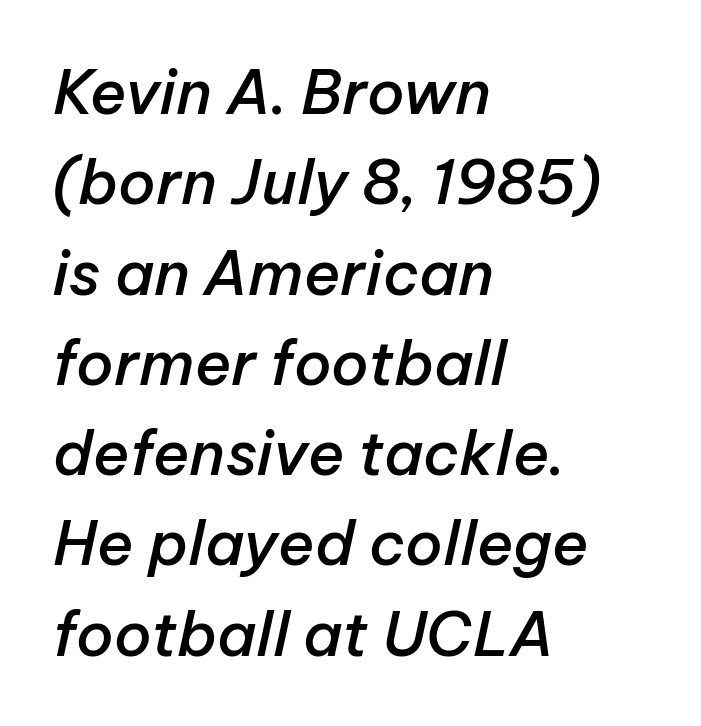
The image shows 61 px semibold type, italic (leaning right); set left-aligned, normal line spacing (1.48x), normal letter spacing, not underlined; low stroke contrast and a medium x-height.
